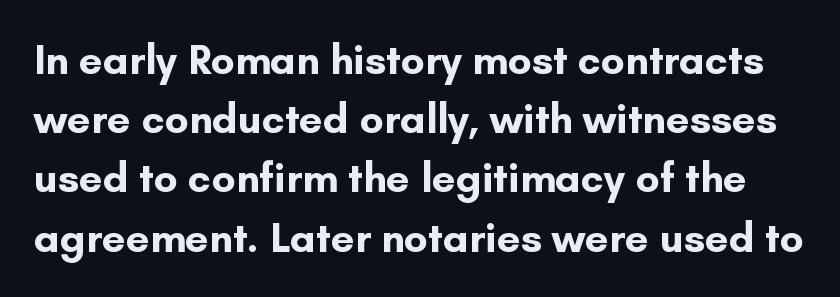
Q: Is the text bold? A: Yes.
Q: Is the text italic (slanted)? A: No, it is upright.
Q: Is the typeface a serif or a sans-serif typeface? A: Sans-serif.
Q: Is the text underlined? A: No.
Q: Is the spacing between letters normal or unusually wide? A: Normal.
Q: Is the spacing between lines tight, normal or loose? A: Normal.
Q: Width (condensed, normal, or wide)? A: Normal.
Q: Stroke contrast? A: Low.
Q: x-height? A: Small.
Q: Monospaced? A: No.
